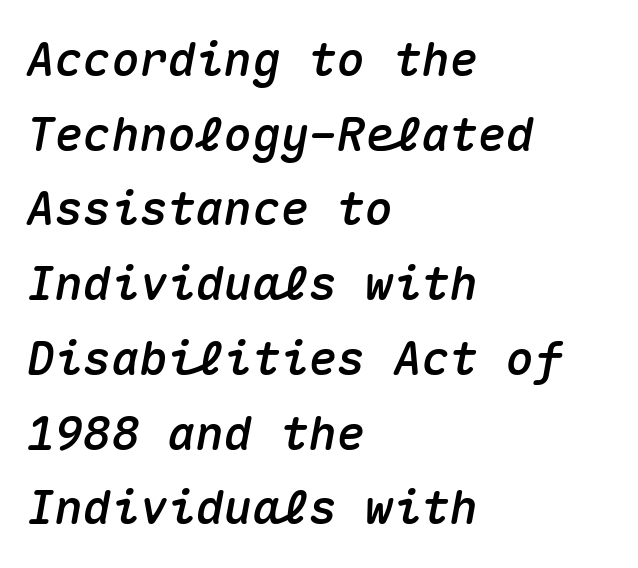
The image shows 47 px text type, italic (leaning right), monospaced; set left-aligned, normal line spacing (1.59x), normal letter spacing, not underlined; medium stroke contrast and a medium x-height.
